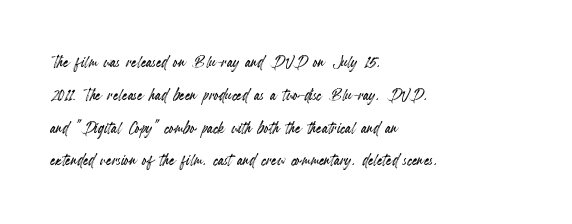
{"underline": "no", "align": "left", "line_spacing": "normal", "line_spacing_ratio": 1.56, "letter_spacing": "normal", "letter_spacing_em": 0.0, "glyph_px": 21}
